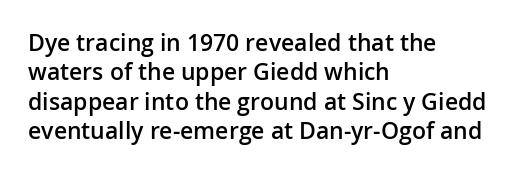
Q: Is the text bold? A: Semi-bold.
Q: Is the text italic (slanted)? A: No, it is upright.
Q: Is the text underlined? A: No.
Q: How is the paragraph aligned? A: Left-aligned.
Q: Is the spacing between letters normal or unusually wide? A: Normal.
Q: Is the spacing between lines tight, normal or loose? A: Normal.
